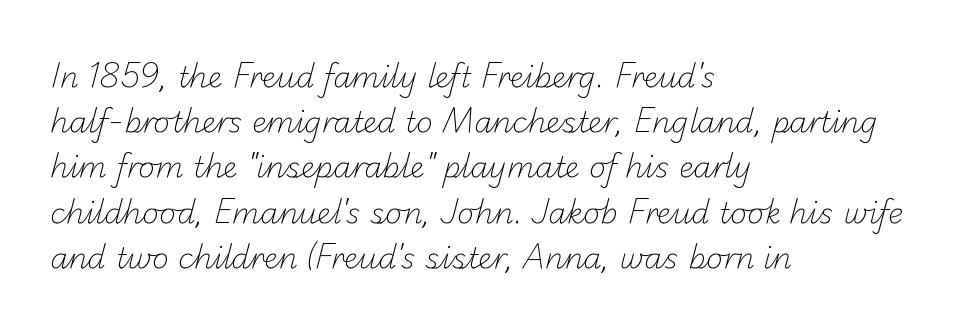
Q: Is the text bold? A: No.
Q: Is the typeface a serif or a sans-serif typeface? A: Sans-serif.
Q: Is the text underlined? A: No.
Q: How is the paragraph aligned? A: Left-aligned.
Q: Is the spacing between letters normal or unusually wide? A: Normal.
Q: Is the spacing between lines tight, normal or loose? A: Normal.
Q: Width (condensed, normal, or wide)? A: Normal.
Q: Stroke contrast? A: Low.
Q: x-height? A: Small.
Q: Monospaced? A: No.
